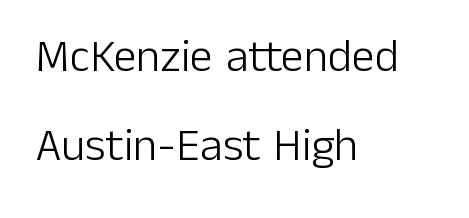
Q: Is the text bold? A: No.
Q: Is the text italic (slanted)? A: No, it is upright.
Q: Is the typeface a serif or a sans-serif typeface? A: Sans-serif.
Q: Is the text underlined? A: No.
Q: How is the paragraph aligned? A: Left-aligned.
Q: Is the spacing between letters normal or unusually wide? A: Normal.
Q: Is the spacing between lines tight, normal or loose? A: Loose.
Q: Width (condensed, normal, or wide)? A: Normal.
Q: Stroke contrast? A: Low.
Q: x-height? A: Medium.
Q: Monospaced? A: No.
